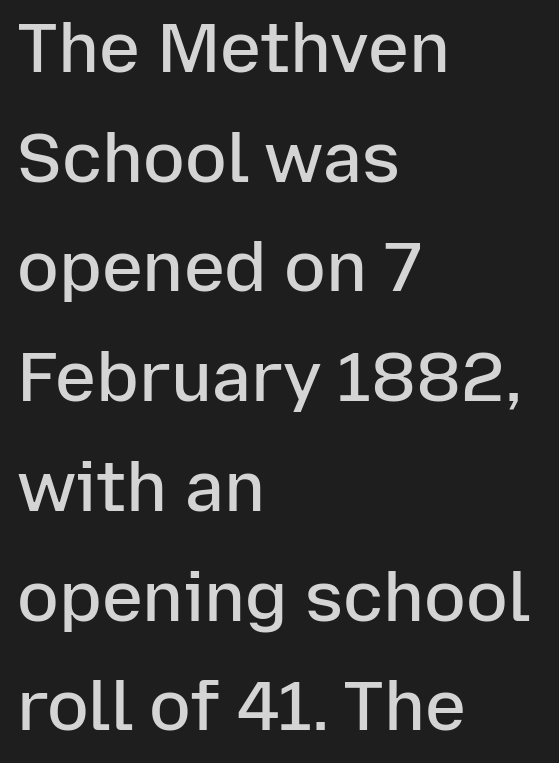
The image shows 69 px semibold sans-serif type, upright; set left-aligned, normal line spacing (1.59x), normal letter spacing, not underlined; low stroke contrast and a medium x-height.
